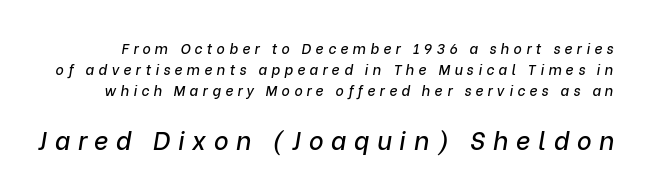
The image shows 25 px text type, italic (leaning right); set normal line spacing (1.49x), unusually wide letter spacing (+0.31 em), not underlined; the second (bottom) block is 1.79x larger.
